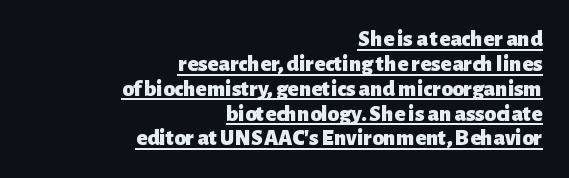
{"italic": "no", "bold": "yes", "underline": "yes", "align": "right", "line_spacing": "tight", "line_spacing_ratio": 1.08, "letter_spacing": "normal", "letter_spacing_em": 0.0, "glyph_px": 23}
